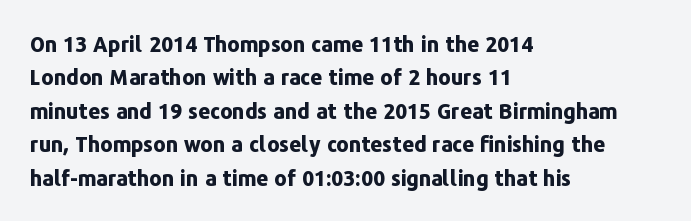
The image shows 21 px bold type, upright; set left-aligned, normal line spacing (1.59x), normal letter spacing, not underlined.
